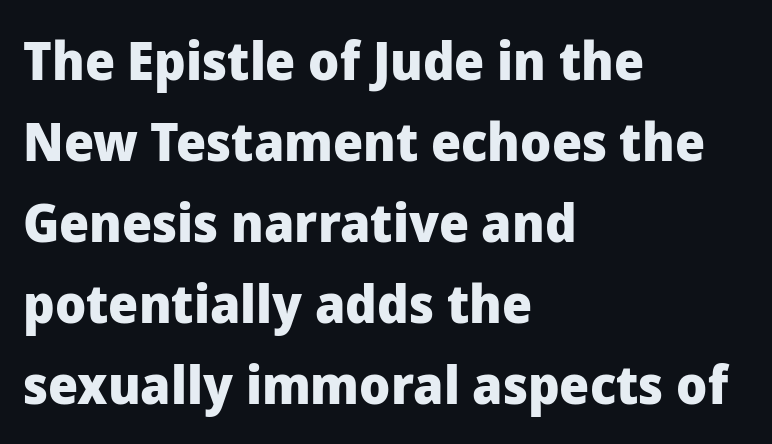
How are the letters spaced? Ordinarily, with no added tracking. Serifs: no, the terminals of the letterforms are clean. Thick stems and heavy bowls — unmistakably bold. Descenders are the only things crossing below the line. A typesetter would call this proportional, since set widths differ per character. Layout note: lines flush left.
